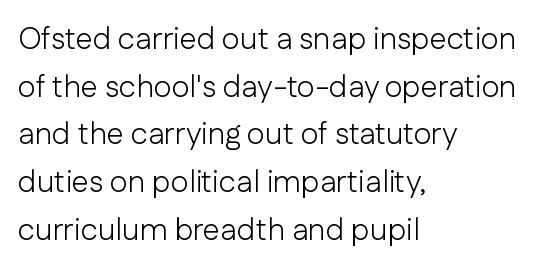
Q: Is the text bold? A: No.
Q: Is the text italic (slanted)? A: No, it is upright.
Q: Is the typeface a serif or a sans-serif typeface? A: Sans-serif.
Q: Is the text underlined? A: No.
Q: How is the paragraph aligned? A: Left-aligned.
Q: Is the spacing between letters normal or unusually wide? A: Normal.
Q: Is the spacing between lines tight, normal or loose? A: Normal.
Q: Width (condensed, normal, or wide)? A: Normal.
Q: Stroke contrast? A: Low.
Q: x-height? A: Medium.
Q: Monospaced? A: No.
